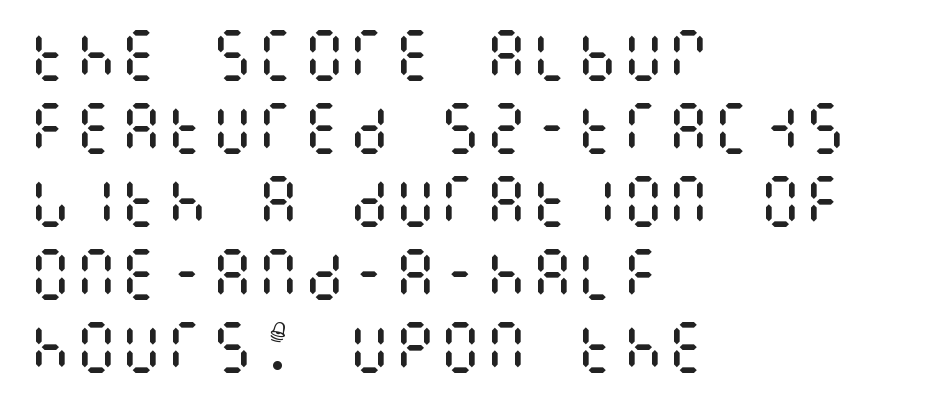
The image shows 57 px regular-weight, condensed type, upright; set left-aligned, normal line spacing (1.28x), normal letter spacing, not underlined; medium stroke contrast and a large x-height.
